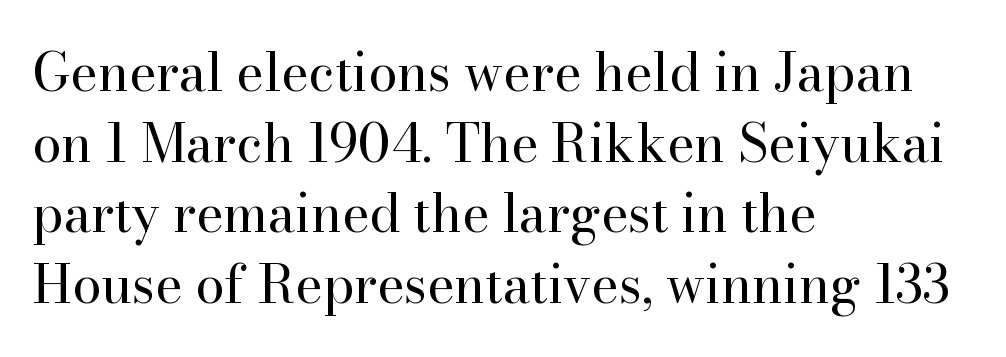
{"serif": "yes", "italic": "no", "bold": "no", "weight": "regular", "width": "normal", "stroke_contrast": "high", "x_height": "small", "monospaced": "no", "underline": "no", "align": "left", "line_spacing": "normal", "line_spacing_ratio": 1.36, "letter_spacing": "normal", "letter_spacing_em": 0.0, "glyph_px": 52}
